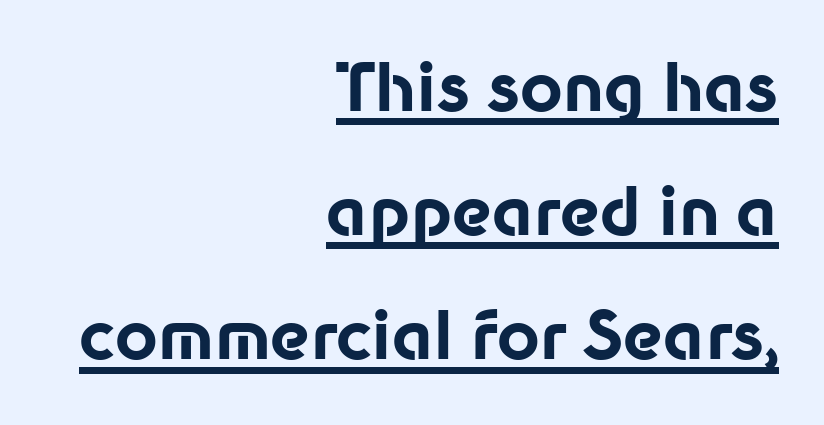
Caption: standard tracking, unaltered. Typographic density is high because the face is bold. Italic: no, the glyphs are upright roman. These lines are set flush right with a ragged left edge. You can tell from the bare stems that sans-serif type was used. The rendering uses the underline text-decoration.
